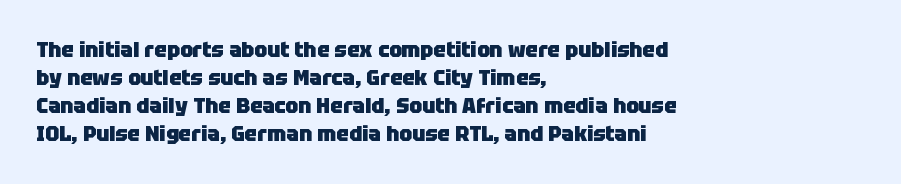
The image shows 21 px bold type, upright; set left-aligned, normal line spacing (1.33x), normal letter spacing, not underlined.
